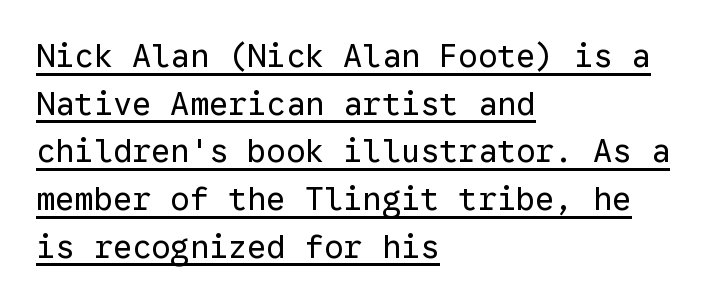
The image shows 32 px regular-weight sans-serif type, upright, monospaced; set left-aligned, normal line spacing (1.49x), normal letter spacing, underlined; low stroke contrast and a medium x-height.
